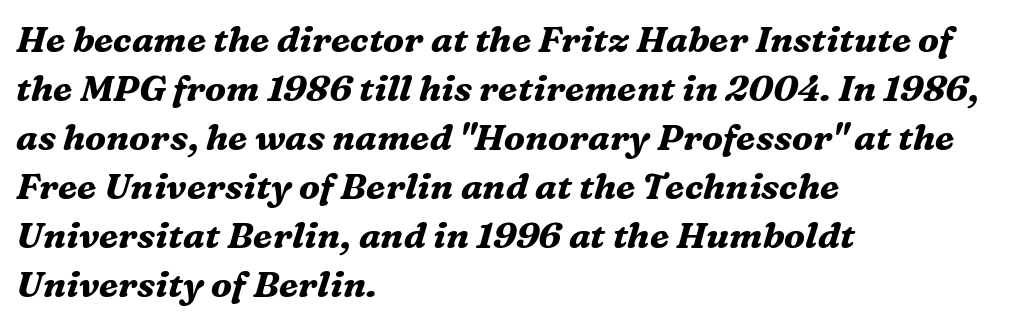
{"serif": "yes", "italic": "yes", "lean": "right", "slant_degrees": 16, "bold": "yes", "weight": "bold", "width": "normal", "stroke_contrast": "medium", "x_height": "medium", "monospaced": "no", "underline": "no", "align": "left", "line_spacing": "normal", "line_spacing_ratio": 1.36, "letter_spacing": "normal", "letter_spacing_em": 0.0, "glyph_px": 36}
